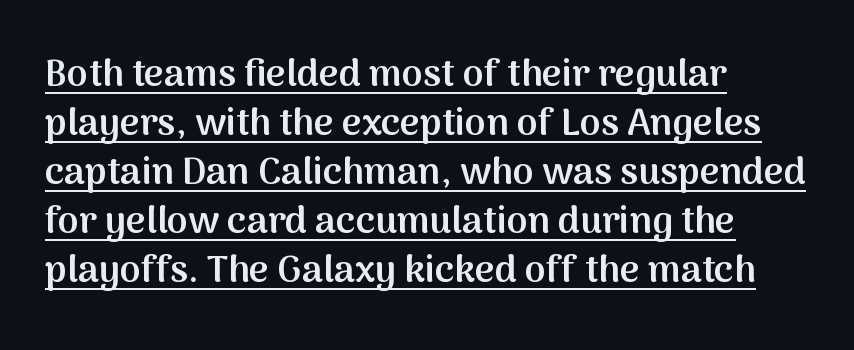
The image shows 38 px semibold sans-serif type, upright; set left-aligned, normal line spacing (1.29x), normal letter spacing, underlined; medium stroke contrast and a medium x-height.
